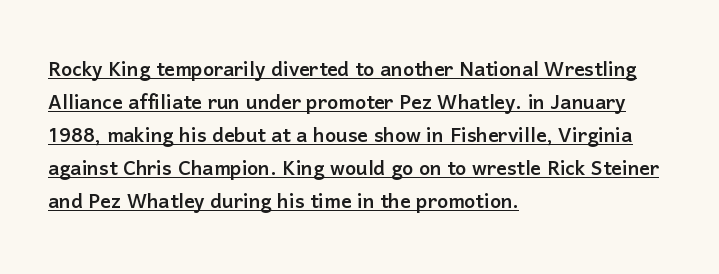
Q: Is the text italic (slanted)? A: No, it is upright.
Q: Is the text underlined? A: Yes.
Q: How is the paragraph aligned? A: Left-aligned.
Q: Is the spacing between letters normal or unusually wide? A: Normal.
Q: Is the spacing between lines tight, normal or loose? A: Normal.
